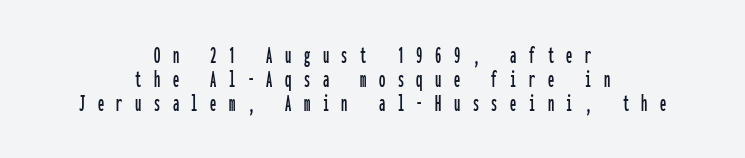
Q: Is the text italic (slanted)? A: No, it is upright.
Q: Is the text underlined? A: No.
Q: How is the paragraph aligned? A: Centered.
Q: Is the spacing between letters normal or unusually wide? A: Unusually wide.
Q: Is the spacing between lines tight, normal or loose? A: Tight.
